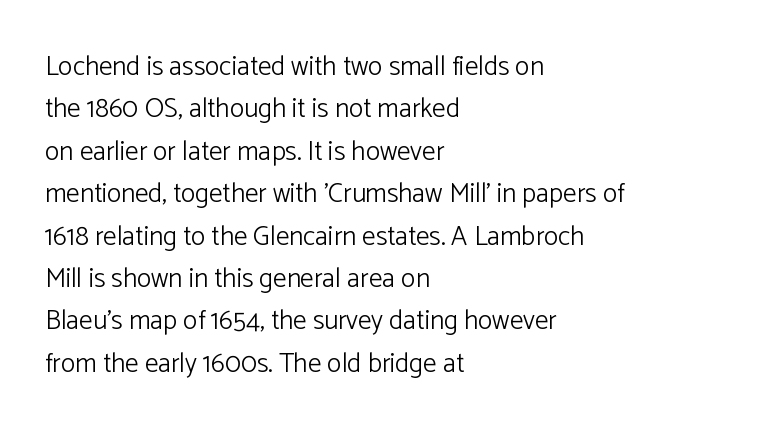
{"italic": "no", "bold": "no", "underline": "no", "align": "left", "line_spacing": "normal", "line_spacing_ratio": 1.57, "letter_spacing": "normal", "letter_spacing_em": 0.0, "glyph_px": 27}
